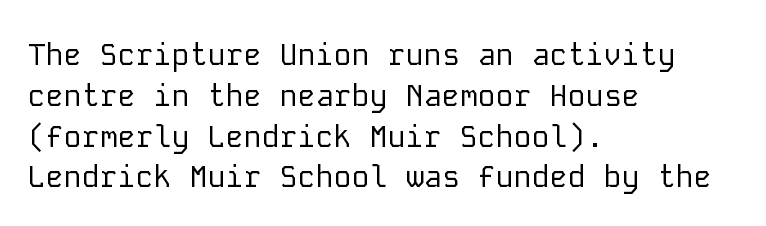
Notice how the passage keeps a crisp vertical edge on the left only. The rendering uses a moderate line-height, typical for paragraphs. The specimen reads as upright at a glance. The face used here is a sans, in the tradition of grotesques and geometrics.
